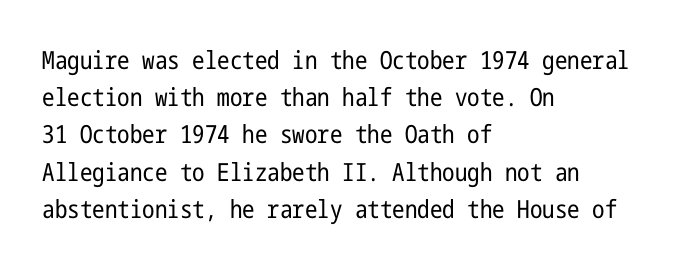
Each new line begins a customary step beneath the previous one. In CSS terms this would be text-align: left. Every character sits straight up, as roman type does. Inter-character spacing is left at the font's built-in metrics.
